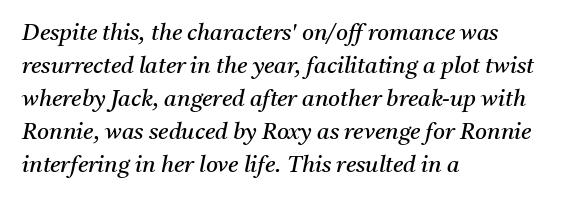
This is not heavy type; no bold has been used. These lines stack with their left ends in a neat column. Does the leading feel generous? No, just average. Students, note that the glyphs here touch the page at normal intervals.
